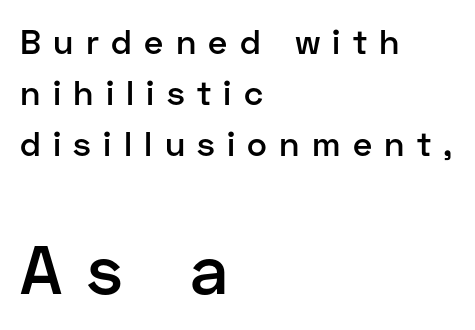
The image shows 68 px semibold sans-serif type, upright; set left-aligned, normal line spacing (1.5x), unusually wide letter spacing (+0.36 em), not underlined; the second (bottom) block is 2.0x larger; low stroke contrast and a medium x-height.
